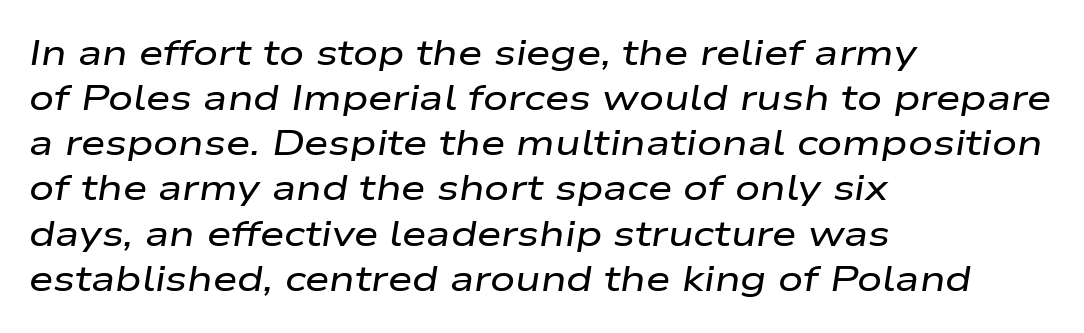
Bare-footed words on every line. If you drew a ruler down the left edge, every line would touch it. Spacing verdict: proportional, widths tailored to each character. The line texture is even and compact thanks to regular tracking. Whoever set this chose a conventional vertical rhythm. The face used here has a pronounced slope to its letters.
